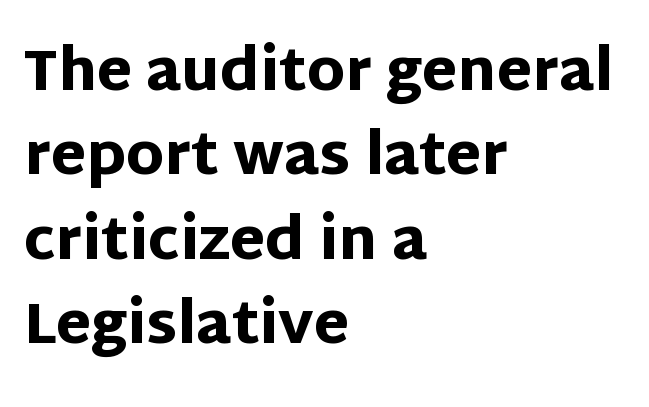
Line spacing here is normal. The typesetter chose a ragged-right arrangement here. Font category for this specimen: sans-serif. In terms of posture, this sample is upright.
